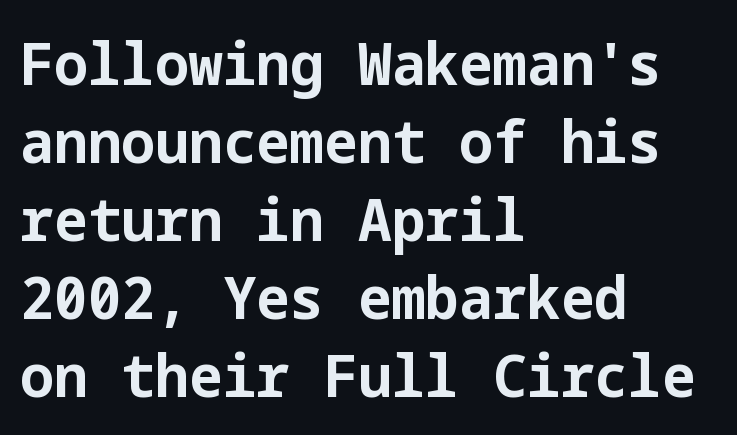
{"serif": "no", "italic": "no", "bold": "yes", "weight": "bold", "width": "normal", "stroke_contrast": "low", "x_height": "medium", "underline": "no", "align": "left", "line_spacing": "normal", "line_spacing_ratio": 1.3, "letter_spacing": "normal", "letter_spacing_em": 0.0, "glyph_px": 60}
